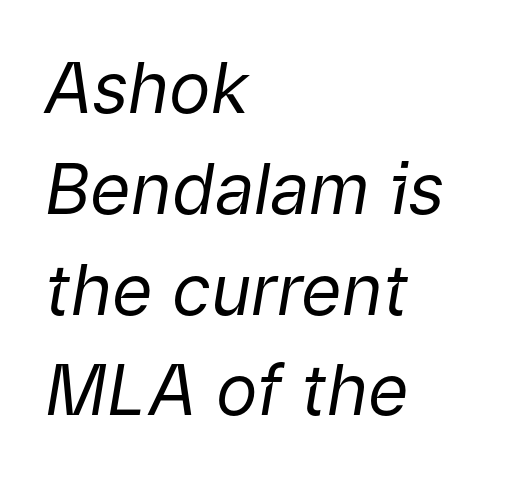
{"italic": "yes", "lean": "right", "slant_degrees": 9, "bold": "no", "weight": "regular", "width": "normal", "stroke_contrast": "low", "x_height": "medium", "monospaced": "no", "underline": "no", "align": "left", "line_spacing": "normal", "line_spacing_ratio": 1.44, "letter_spacing": "normal", "letter_spacing_em": 0.0, "glyph_px": 70}
